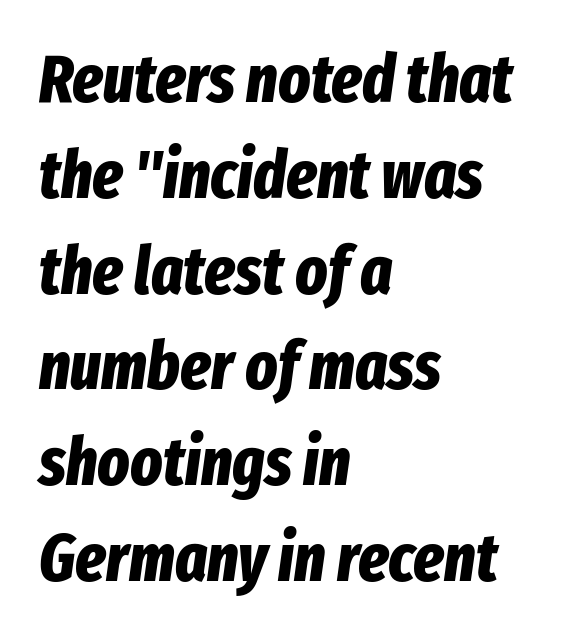
{"italic": "yes", "lean": "right", "slant_degrees": 8, "bold": "yes", "weight": "bold", "width": "condensed", "stroke_contrast": "low", "x_height": "medium", "monospaced": "no", "underline": "no", "align": "left", "line_spacing": "normal", "line_spacing_ratio": 1.43, "letter_spacing": "normal", "letter_spacing_em": 0.0, "glyph_px": 67}
